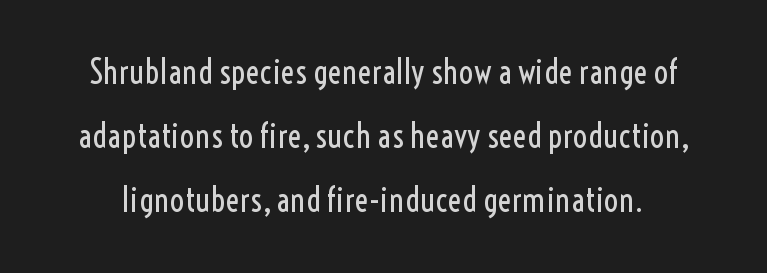
The image shows 33 px regular-weight, condensed sans-serif type, upright; set loose line spacing (1.94x), normal letter spacing, not underlined; a medium x-height.
